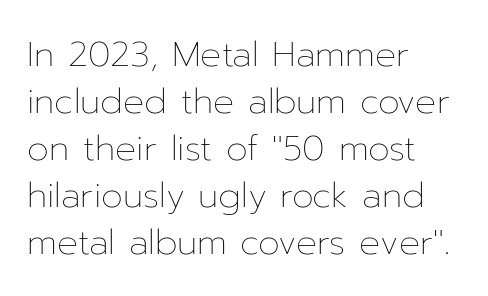
Q: Is the text bold? A: No.
Q: Is the text italic (slanted)? A: No, it is upright.
Q: Is the text underlined? A: No.
Q: How is the paragraph aligned? A: Left-aligned.
Q: Is the spacing between letters normal or unusually wide? A: Normal.
Q: Is the spacing between lines tight, normal or loose? A: Normal.
Q: Width (condensed, normal, or wide)? A: Normal.
Q: Stroke contrast? A: Low.
Q: x-height? A: Medium.
Q: Monospaced? A: No.
